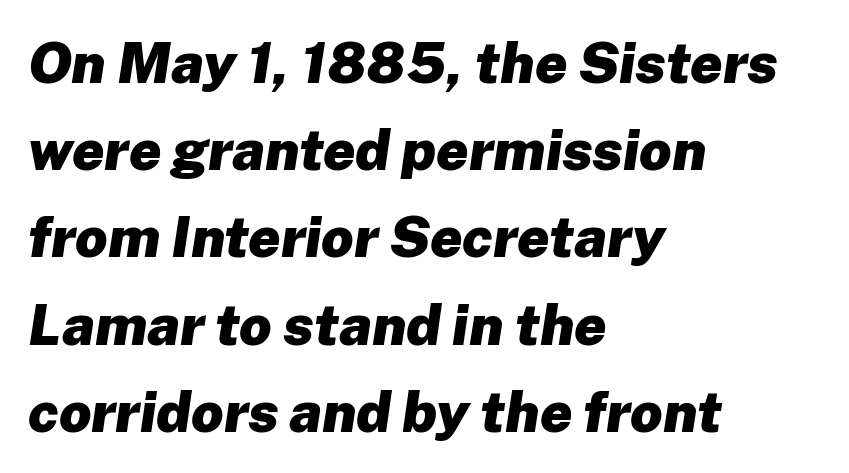
Does the copy run flush right? No — it runs flush left. Varying glyph widths throughout — classic text-font behaviour. These lines sit exactly where default settings would place them. Honestly, there is no underline to notice here at all. Tracking value appears to be zero — textbook default spacing. Heft: maximum for text — a bold.
